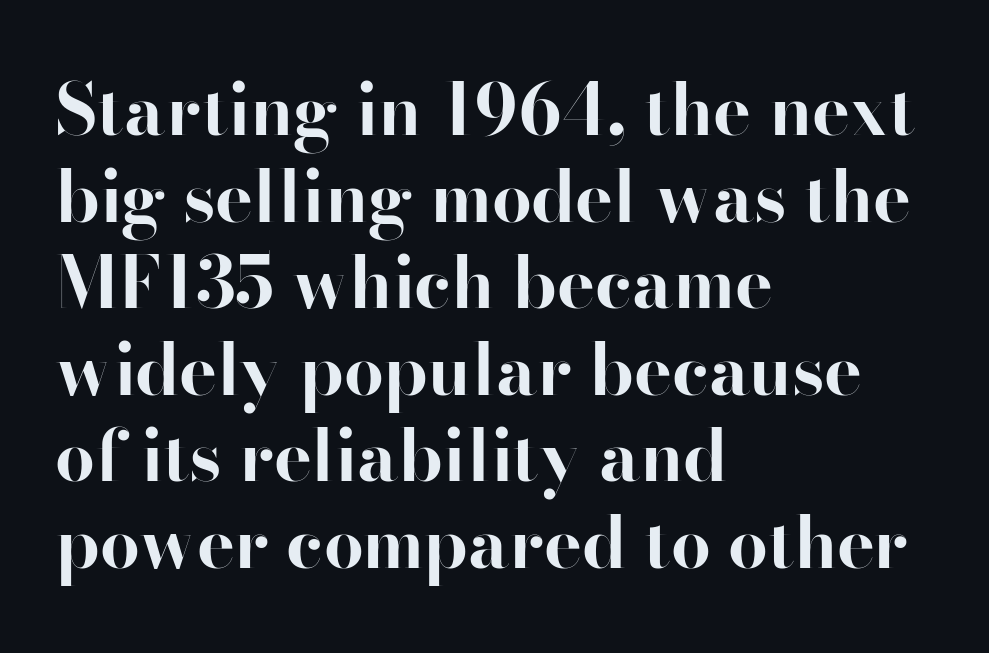
{"serif": "yes", "italic": "no", "bold": "yes", "weight": "bold", "width": "normal", "stroke_contrast": "high", "x_height": "small", "monospaced": "no", "underline": "no", "align": "left", "line_spacing_ratio": 1.22, "letter_spacing": "normal", "letter_spacing_em": 0.0, "glyph_px": 71}
